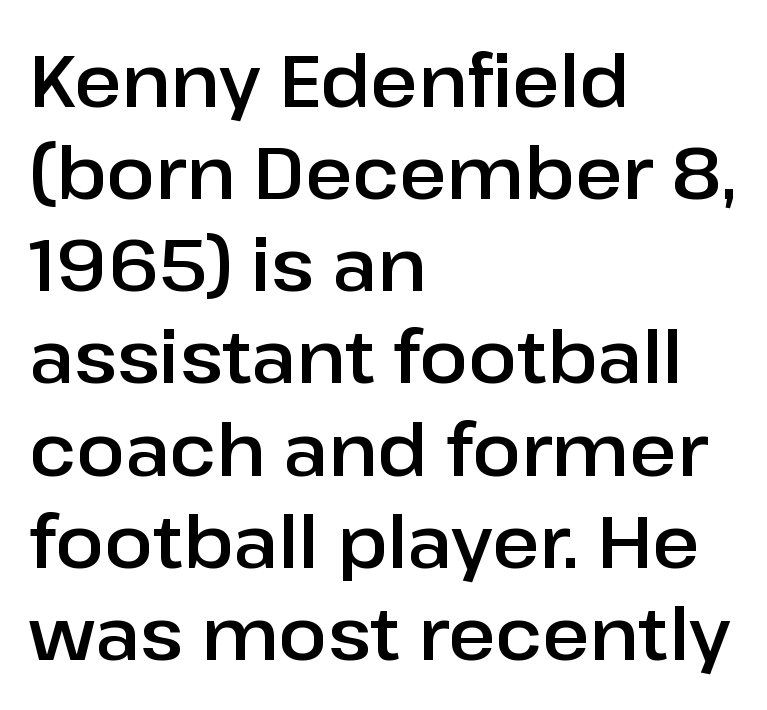
These lines are rendered in a variable-pitch font. Observe the ordinary spacing: letters are neighbours, not strangers. Posture: upright roman. The rows are spaced the way most documents space them.
